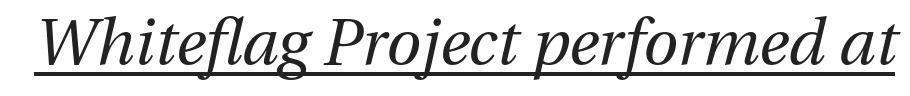
{"italic": "yes", "lean": "right", "slant_degrees": 13, "bold": "no", "weight": "regular", "width": "normal", "stroke_contrast": "medium", "x_height": "medium", "monospaced": "no", "underline": "yes", "letter_spacing": "normal", "letter_spacing_em": 0.0, "glyph_px": 63}
